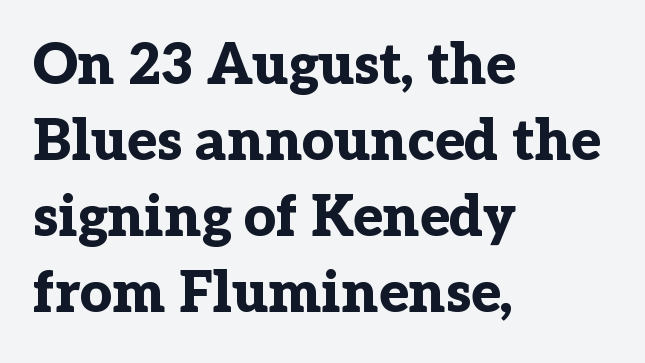
{"serif": "yes", "italic": "no", "bold": "yes", "weight": "bold", "width": "normal", "stroke_contrast": "low", "x_height": "medium", "monospaced": "no", "underline": "no", "align": "left", "line_spacing": "normal", "line_spacing_ratio": 1.36, "letter_spacing": "normal", "letter_spacing_em": 0.0, "glyph_px": 56}
